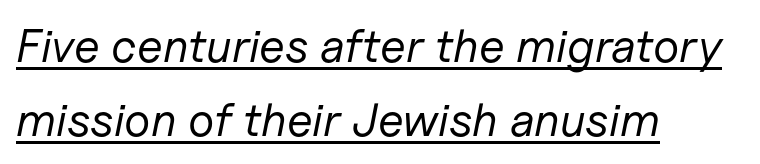
{"italic": "yes", "lean": "right", "slant_degrees": 11, "bold": "no", "weight": "regular", "width": "normal", "stroke_contrast": "low", "x_height": "medium", "monospaced": "no", "underline": "yes", "align": "left", "line_spacing": "normal", "line_spacing_ratio": 1.57, "letter_spacing": "normal", "letter_spacing_em": 0.0, "glyph_px": 47}
